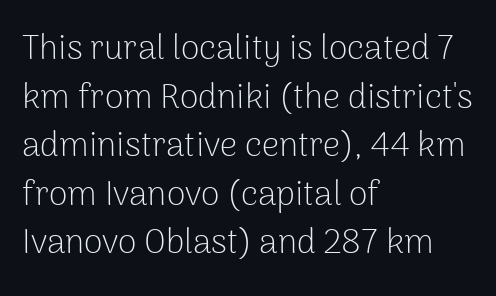
Q: Is the text bold? A: No.
Q: Is the text italic (slanted)? A: No, it is upright.
Q: Is the typeface a serif or a sans-serif typeface? A: Sans-serif.
Q: Is the text underlined? A: No.
Q: How is the paragraph aligned? A: Left-aligned.
Q: Is the spacing between letters normal or unusually wide? A: Normal.
Q: Is the spacing between lines tight, normal or loose? A: Normal.
Q: Width (condensed, normal, or wide)? A: Normal.
Q: Stroke contrast? A: Low.
Q: x-height? A: Medium.
Q: Monospaced? A: No.
